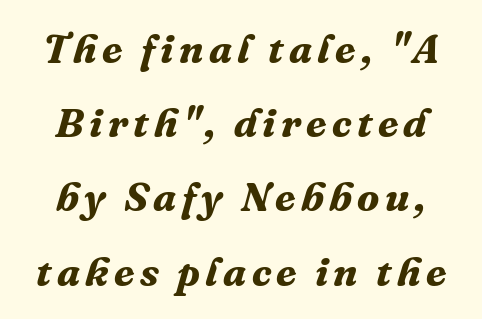
This sample uses a serif face. Unmarked baselines from the first word to the last. Tall strokes in this sample are angled rather than plumb. Looks like regular typesetting: each glyph gets only the width it needs.
